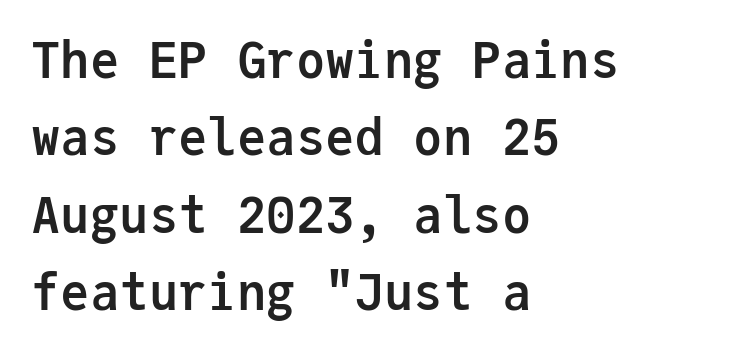
No word sits above an underline. Line starts are locked; line ends wander. Here the glyphs are tracked normally, forming tight word shapes. Every character here occupies the same horizontal width, giving the sample a typewriter-like rhythm.
